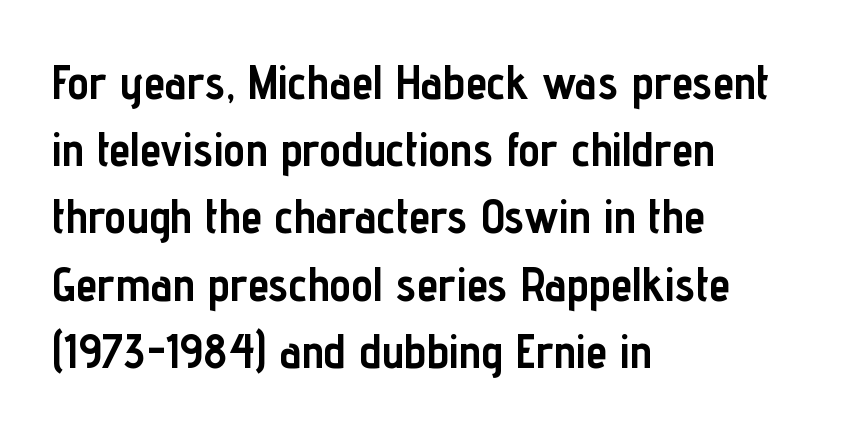
{"serif": "no", "italic": "no", "bold": "yes", "weight": "semibold", "width": "condensed", "stroke_contrast": "low", "x_height": "medium", "monospaced": "no", "underline": "no", "align": "left", "line_spacing": "normal", "line_spacing_ratio": 1.4, "letter_spacing": "normal", "letter_spacing_em": 0.0, "glyph_px": 48}
